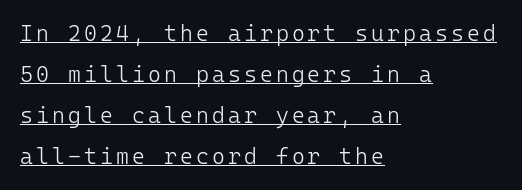
Q: Is the text bold? A: No.
Q: Is the text italic (slanted)? A: No, it is upright.
Q: Is the text underlined? A: Yes.
Q: How is the paragraph aligned? A: Left-aligned.
